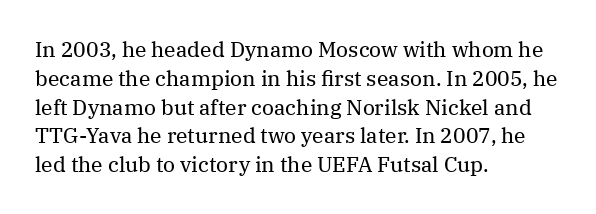
{"italic": "no", "bold": "no", "underline": "no", "align": "left", "line_spacing": "normal", "line_spacing_ratio": 1.37, "letter_spacing": "normal", "letter_spacing_em": 0.0, "glyph_px": 21}
